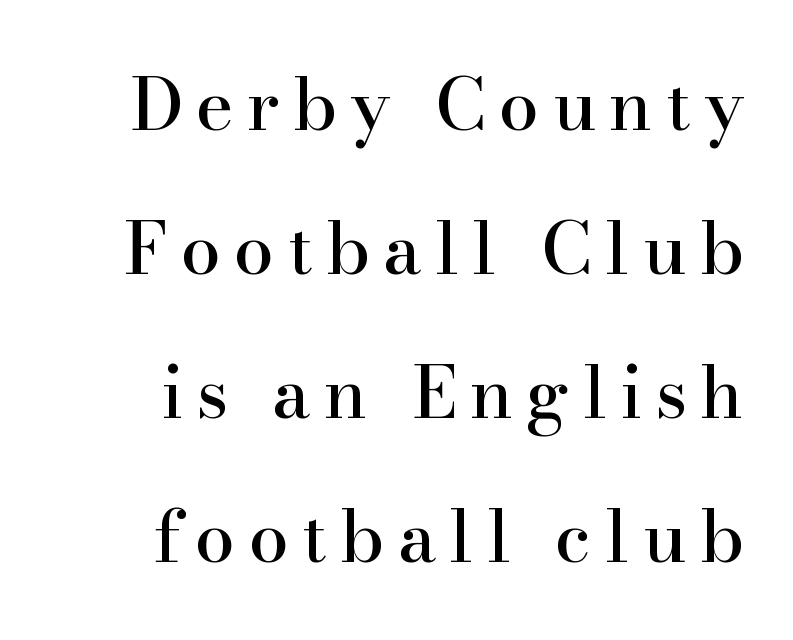
Q: Is the text italic (slanted)? A: No, it is upright.
Q: Is the typeface a serif or a sans-serif typeface? A: Serif.
Q: Is the text underlined? A: No.
Q: How is the paragraph aligned? A: Right-aligned.
Q: Is the spacing between lines tight, normal or loose? A: Loose.
Q: Width (condensed, normal, or wide)? A: Normal.
Q: Stroke contrast? A: High.
Q: x-height? A: Small.
Q: Monospaced? A: No.
